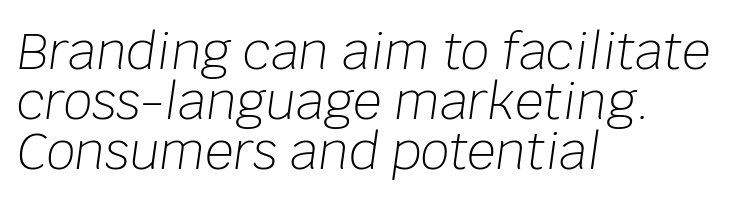
The image shows 50 px light type, italic (leaning right); set left-aligned, tight line spacing (1.0x), normal letter spacing, not underlined; low stroke contrast and a large x-height.
